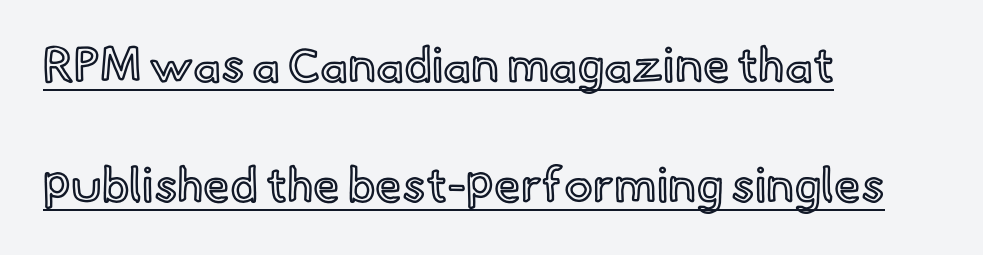
The image shows 48 px text type, upright; set left-aligned, loose line spacing (2.49x), normal letter spacing, underlined; a small x-height.
